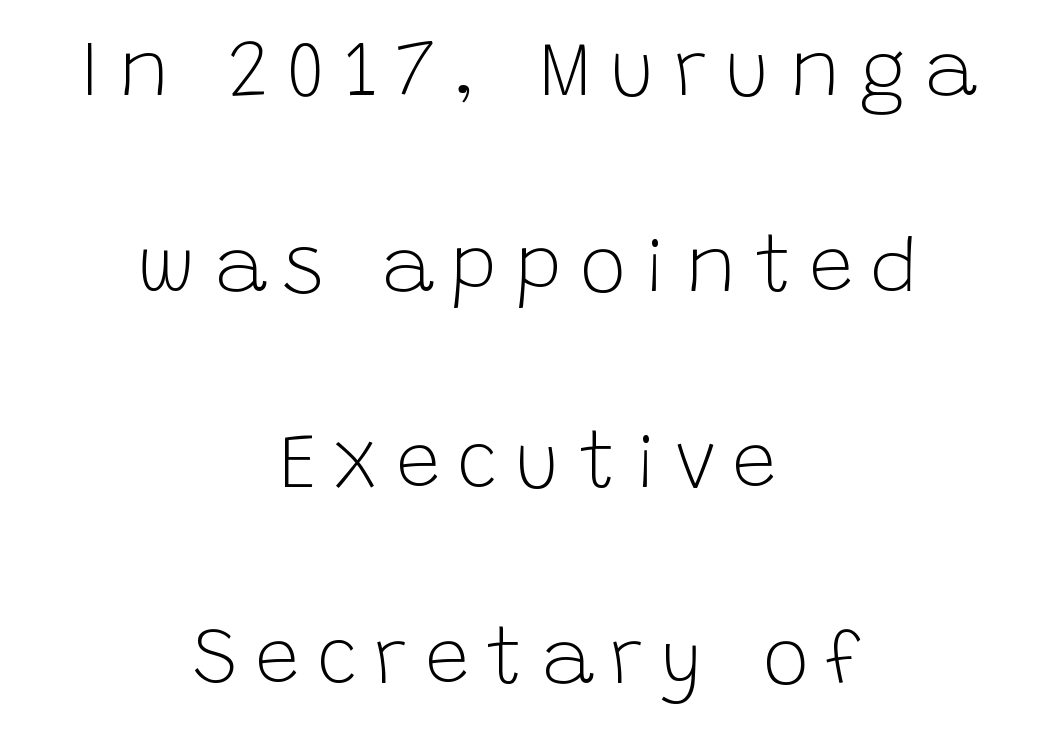
{"serif": "no", "italic": "no", "bold": "no", "weight": "light", "width": "normal", "stroke_contrast": "low", "x_height": "large", "monospaced": "no", "underline": "no", "align": "center", "line_spacing": "loose", "line_spacing_ratio": 2.48, "letter_spacing": "wide", "letter_spacing_em": 0.22, "glyph_px": 79}
